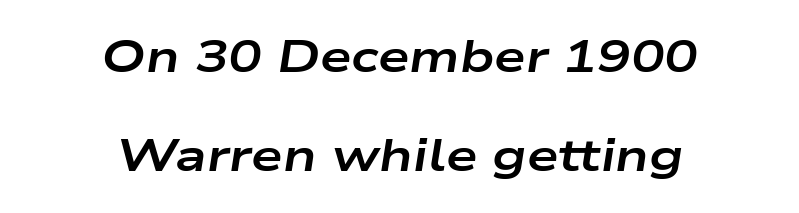
{"italic": "yes", "lean": "right", "slant_degrees": 9, "bold": "yes", "weight": "bold", "width": "wide", "stroke_contrast": "low", "x_height": "medium", "monospaced": "no", "underline": "no", "align": "center", "line_spacing": "loose", "line_spacing_ratio": 2.19, "letter_spacing": "normal", "letter_spacing_em": 0.0, "glyph_px": 45}
